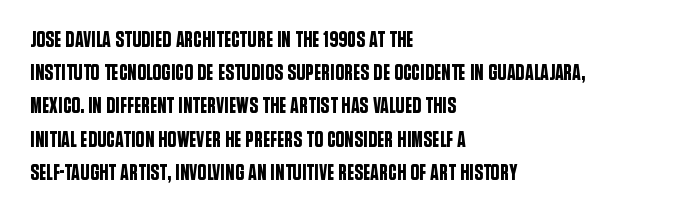
These lines keep a tight, regular rhythm from letter to letter. Vertical spacing — default. No word sits above an underline. The setting favours the left margin, as ordinary paragraphs usually do. The font's upright variant was chosen for this text.
